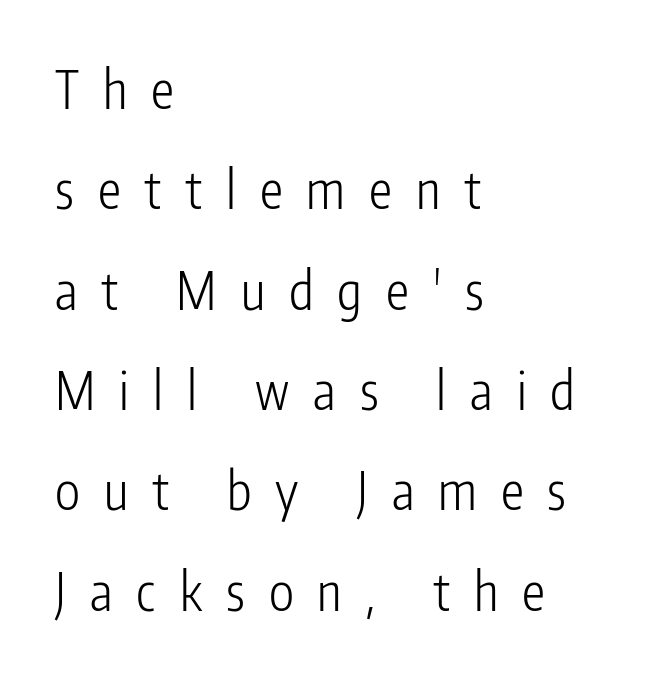
Q: Is the text bold? A: No.
Q: Is the text italic (slanted)? A: No, it is upright.
Q: Is the typeface a serif or a sans-serif typeface? A: Sans-serif.
Q: Is the text underlined? A: No.
Q: How is the paragraph aligned? A: Left-aligned.
Q: Is the spacing between letters normal or unusually wide? A: Unusually wide.
Q: Is the spacing between lines tight, normal or loose? A: Loose.
Q: Width (condensed, normal, or wide)? A: Condensed.
Q: Stroke contrast? A: Low.
Q: x-height? A: Medium.
Q: Monospaced? A: No.
